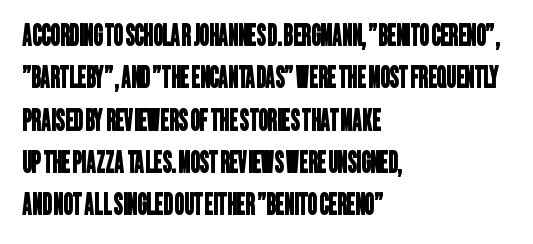
Q: Is the typeface a serif or a sans-serif typeface? A: Sans-serif.
Q: Is the text underlined? A: No.
Q: How is the paragraph aligned? A: Left-aligned.
Q: Is the spacing between letters normal or unusually wide? A: Normal.
Q: Is the spacing between lines tight, normal or loose? A: Normal.
Q: Width (condensed, normal, or wide)? A: Condensed.
Q: Stroke contrast? A: Low.
Q: x-height? A: Large.
Q: Monospaced? A: No.
